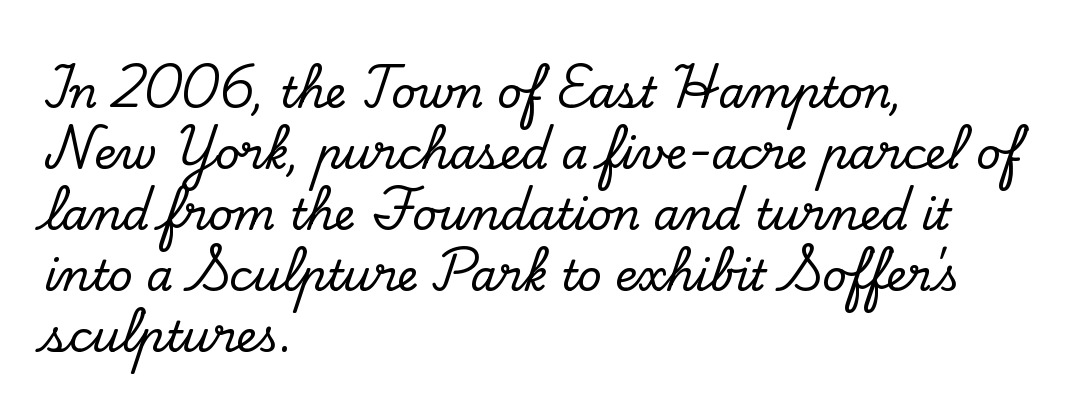
Q: Is the text italic (slanted)? A: Yes.
Q: Is the typeface a serif or a sans-serif typeface? A: Serif.
Q: Is the text underlined? A: No.
Q: How is the paragraph aligned? A: Left-aligned.
Q: Is the spacing between letters normal or unusually wide? A: Normal.
Q: Is the spacing between lines tight, normal or loose? A: Normal.
Q: Width (condensed, normal, or wide)? A: Normal.
Q: Stroke contrast? A: Low.
Q: x-height? A: Small.
Q: Monospaced? A: No.
